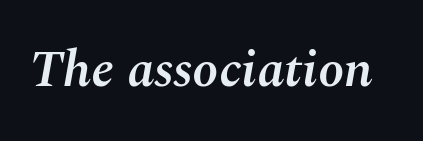
The strokes are fattened partway — semibold, not bold. A typesetter would call this proportional, since set widths differ per character. The typography opts for an oblique posture over an upright one. The baseline area is clear. Letter spacing: default.
